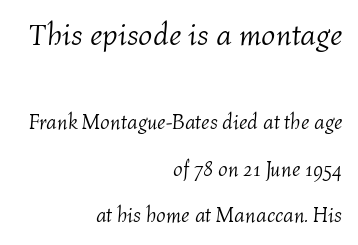
Summary of vertical rhythm: relaxed, with wide interline spacing. Characters are canted at an angle relative to the baseline's perpendicular. The passage is arranged like a letterhead date or caption credit — flush right. On a weight scale, this lands at 450 or below. Is the lower block the larger one? No — the upper block carries the bigger type.
